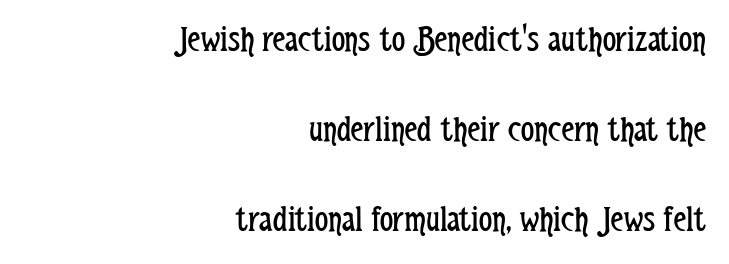
The foot of each line stays bare and open. Nothing heavy about these letters — not bold at all. Is this a fixed-width face? No — the glyphs have proportional, varying widths. The typesetter chose a ragged-left arrangement here. Is there much room between lines? Yes — plenty of vertical air separates them.
